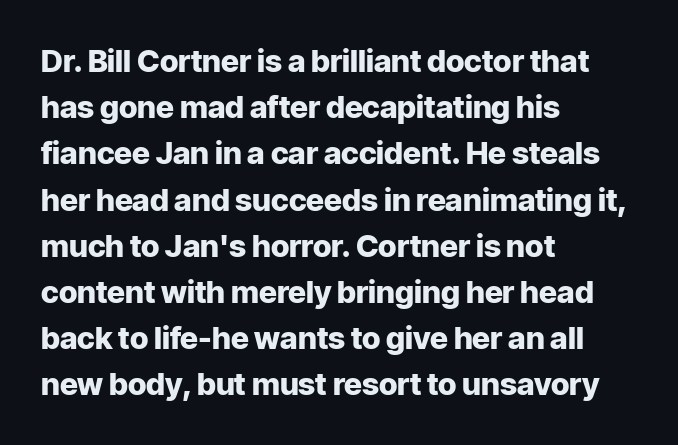
Q: Is the text bold? A: Yes.
Q: Is the text italic (slanted)? A: No, it is upright.
Q: Is the typeface a serif or a sans-serif typeface? A: Sans-serif.
Q: Is the text underlined? A: No.
Q: How is the paragraph aligned? A: Left-aligned.
Q: Is the spacing between letters normal or unusually wide? A: Normal.
Q: Is the spacing between lines tight, normal or loose? A: Normal.
Q: Width (condensed, normal, or wide)? A: Normal.
Q: Stroke contrast? A: Low.
Q: x-height? A: Medium.
Q: Monospaced? A: No.
